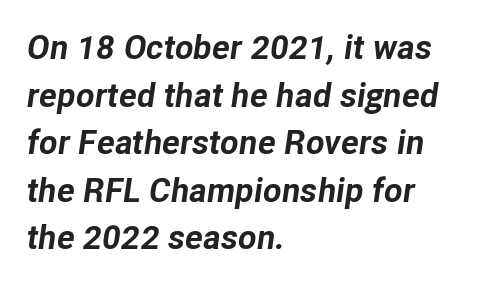
The image shows 34 px bold type, italic (leaning right); set left-aligned, normal line spacing (1.4x), normal letter spacing, not underlined; low stroke contrast and a medium x-height.
